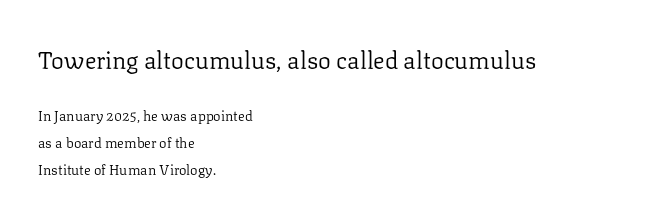
The image shows 24 px text type, upright; set left-aligned, loose line spacing (1.92x), normal letter spacing, not underlined; the first (top) block is 1.71x larger.
